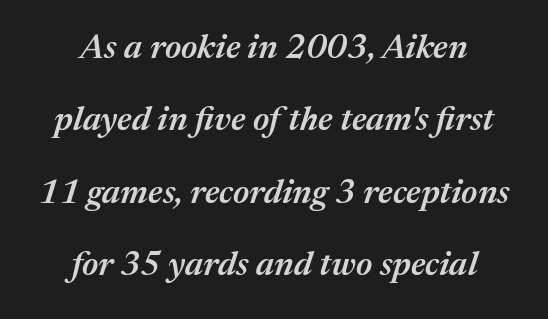
Notice the wide empty band between every row — that's loose leading. The passage shown leans; its letterforms are oblique. The whitespace from short lines is split evenly between both sides. A typesetter would call this proportional, since set widths differ per character. Does extra space separate the letters? No, they use regular spacing. Has an underline been added? It has not.
